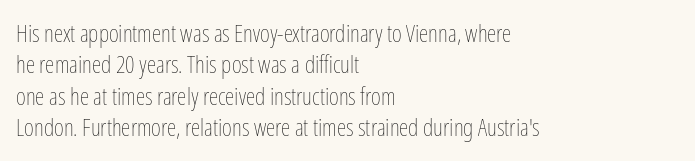
What stands out about the letter spacing? Nothing — it is the standard amount. Unmarked baselines from the first word to the last. The rendering anchors every line to the left-hand side. Regarding leading, the lines here are spaced in the standard way. Compared with a typical body face, this is equally light or lighter still. In terms of posture, this sample is upright.
